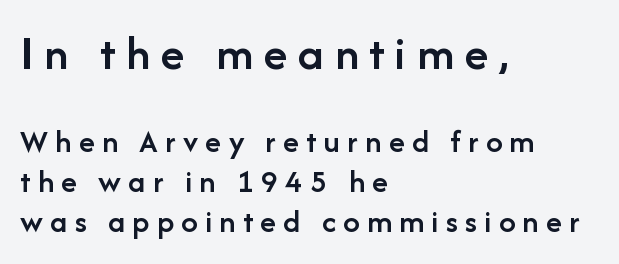
Between these two stacked blocks, the higher one wins on size. Nope, no serifs anywhere on these letters. The glyphs have the mass of a demibold cut, below bold. Ordinary non-slanted type is in use.
